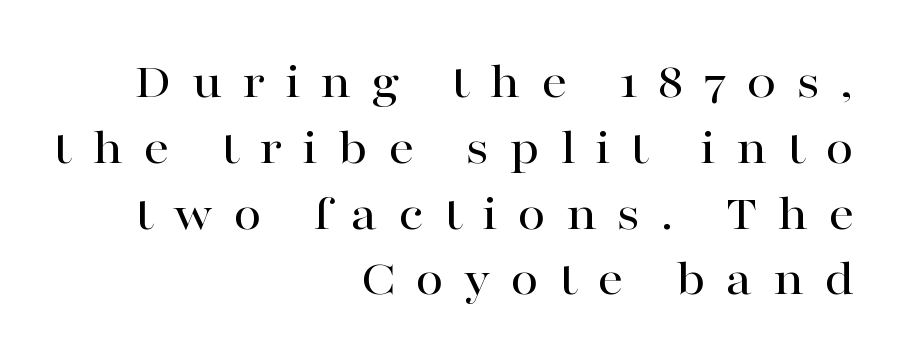
{"serif": "yes", "italic": "no", "width": "wide", "stroke_contrast": "high", "x_height": "medium", "monospaced": "no", "underline": "no", "align": "right", "line_spacing": "normal", "line_spacing_ratio": 1.29, "letter_spacing": "wide", "letter_spacing_em": 0.39, "glyph_px": 51}
